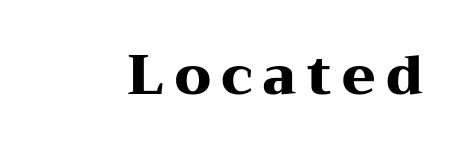
The image shows 54 px heavy, wide serif type, upright; set unusually wide letter spacing (+0.2 em), not underlined; medium stroke contrast and a medium x-height.
